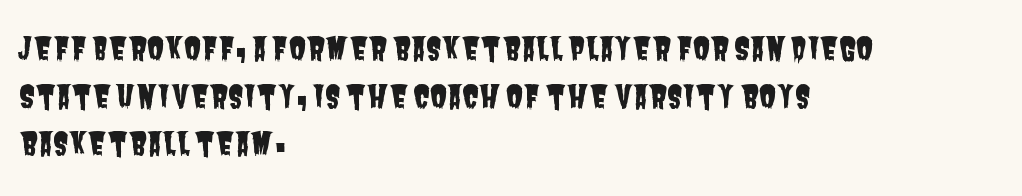
The compositor pushed each line to the left boundary. The letters carry no serifs — their stems end cleanly without finishing strokes. The line texture is even and compact thanks to regular tracking. Type without underlining.
